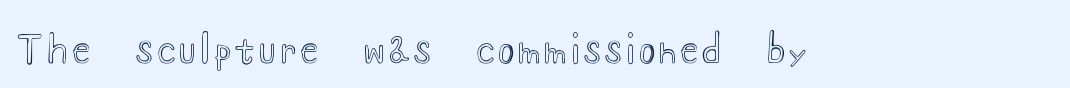
The zone under the glyphs is completely vacant. In terms of posture, this sample is upright. This sample has the flowing, uneven cadence of proportional lettering.
